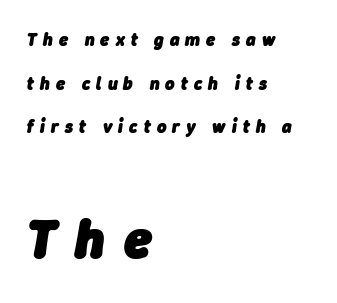
{"italic": "yes", "lean": "right", "slant_degrees": 9, "bold": "yes", "weight": "heavy", "width": "normal", "stroke_contrast": "low", "x_height": "medium", "monospaced": "no", "underline": "no", "align": "left", "line_spacing": "loose", "line_spacing_ratio": 2.42, "letter_spacing": "wide", "letter_spacing_em": 0.34, "larger_block": "second", "size_ratio": 3.06, "glyph_px": 55}
